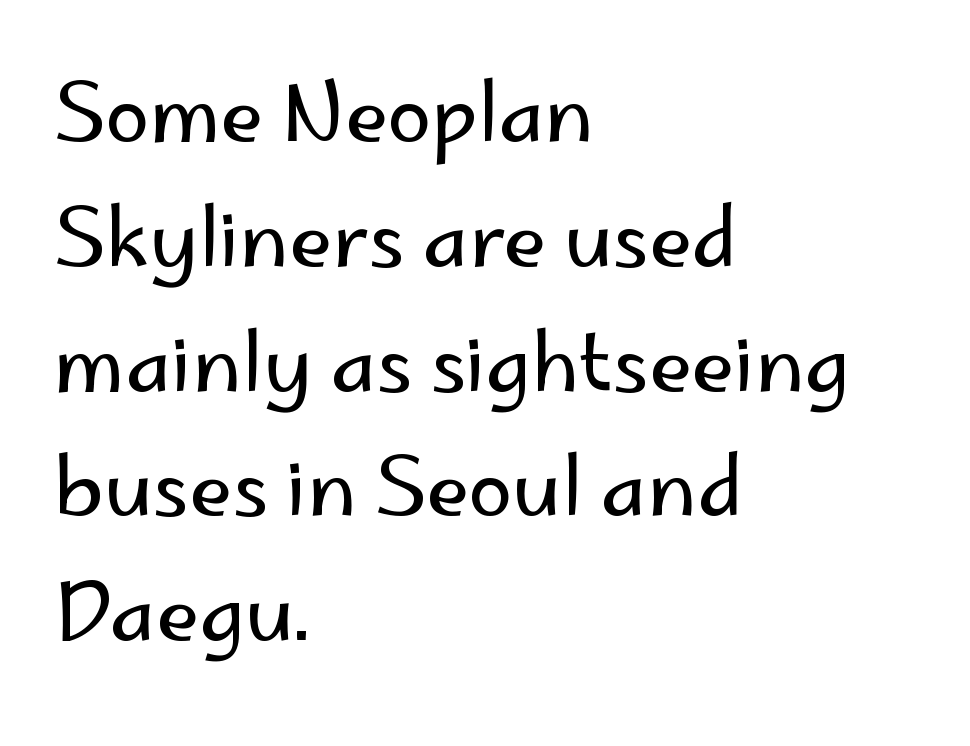
{"serif": "no", "italic": "no", "bold": "no", "weight": "regular", "width": "normal", "stroke_contrast": "low", "x_height": "small", "monospaced": "no", "underline": "no", "align": "left", "line_spacing": "normal", "line_spacing_ratio": 1.56, "letter_spacing": "normal", "letter_spacing_em": 0.0, "glyph_px": 80}
